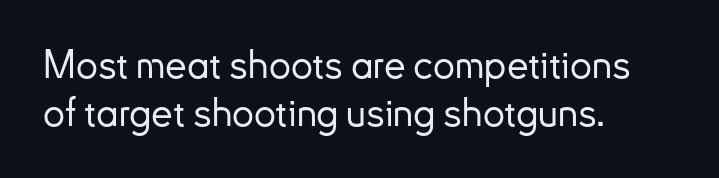
The string is rendered with underlining switched off. Tracking here is standard; glyphs follow each other at the usual distance. The lines in this sample share a left origin and differ only in where they stop. A roman cut, with each character standing at attention. Serif or sans? Sans — the stroke terminals are bare. Think of a printed novel: that variable character pitch is what you see here.
